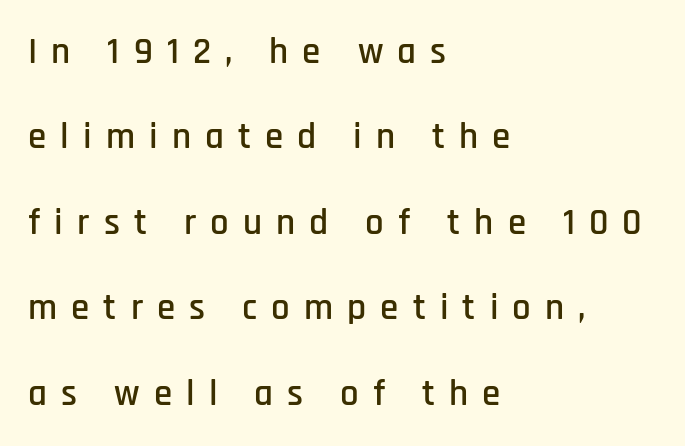
{"serif": "no", "italic": "no", "width": "condensed", "stroke_contrast": "low", "x_height": "large", "monospaced": "no", "underline": "no", "align": "left", "line_spacing": "loose", "line_spacing_ratio": 2.31, "letter_spacing": "wide", "letter_spacing_em": 0.38, "glyph_px": 37}
